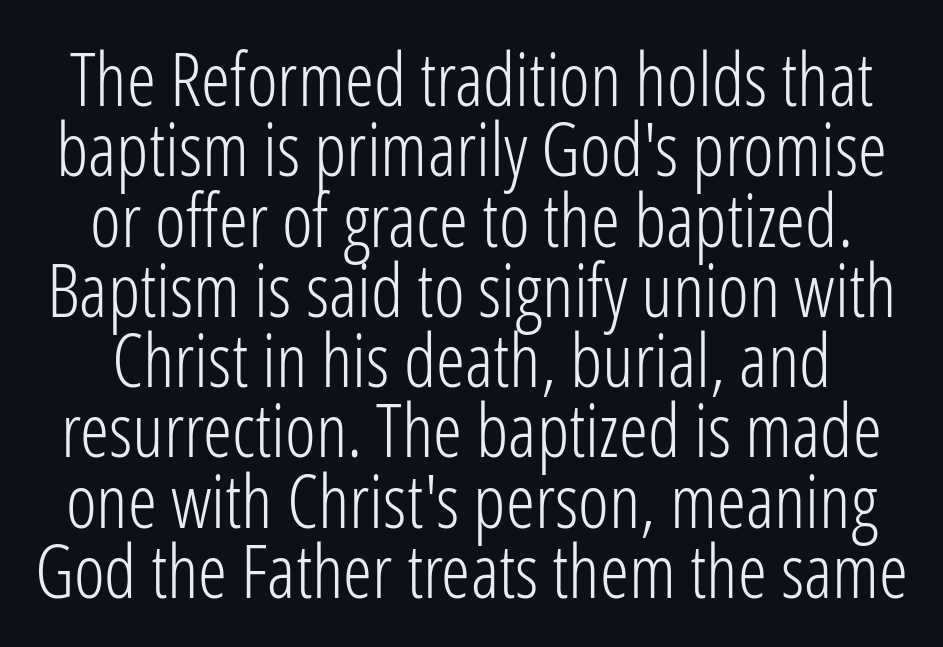
Students, note that the glyphs here touch the page at normal intervals. Nope, not italic — everything's standing straight. Note the varied advance widths — an 'i' is clearly narrower than an 'm'. The letters carry no serifs — their stems end cleanly without finishing strokes. This reads as an unemphasized weight, regular at the heaviest. These lines huddle together more closely than default settings would place them.
